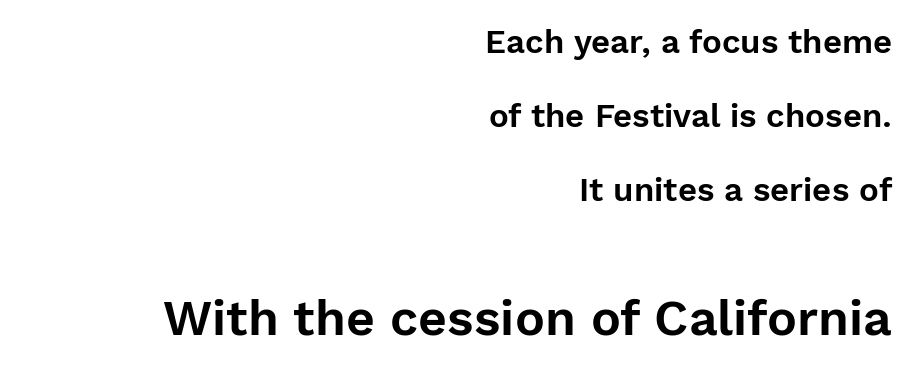
Successive baselines arrive slowly, with a big drop between each. The passage shown is not underscored anywhere. This is roman type, the default non-slanted kind. Horizontal alignment here is rightward, an uncommon choice for prose. Whoever set this made the second block the dominant, larger element.
